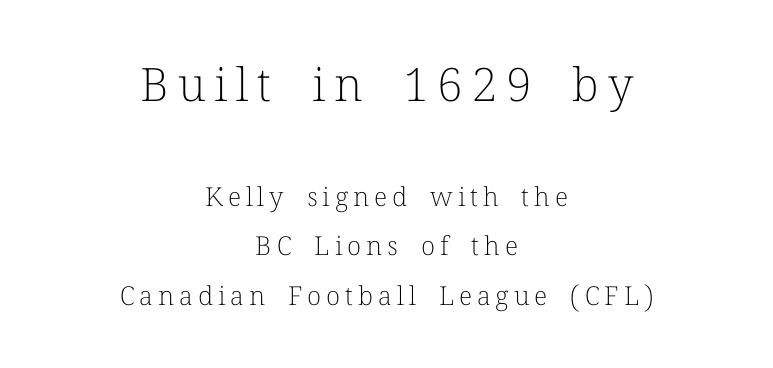
The weight tops out at a normal text grade. Proportional: the letters do not fall into vertical columns. The setting favours the middle, as headings and verse often do. These lines were composed using upright roman letters. Rule under the text: the space is simply empty.
